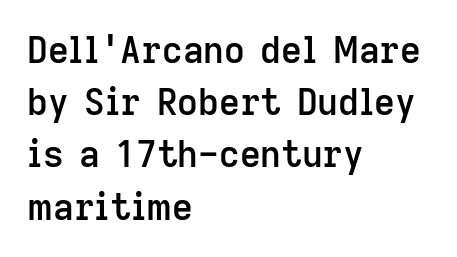
The image shows 36 px semibold sans-serif type, upright; set left-aligned, normal line spacing (1.45x), normal letter spacing, not underlined; low stroke contrast and a medium x-height.
